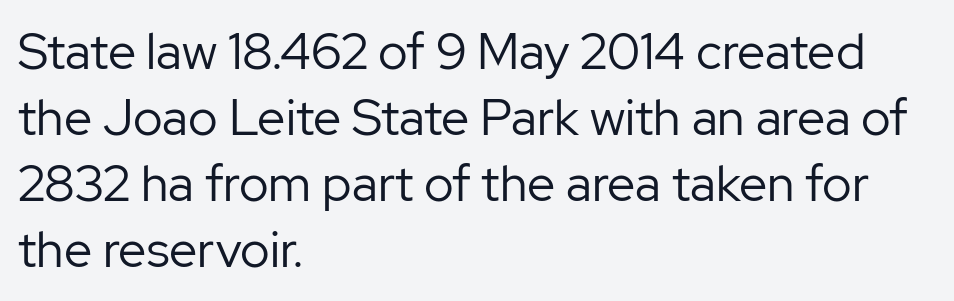
The image shows 50 px regular-weight sans-serif type, upright; set left-aligned, normal line spacing (1.32x), normal letter spacing, not underlined; low stroke contrast and a medium x-height.
